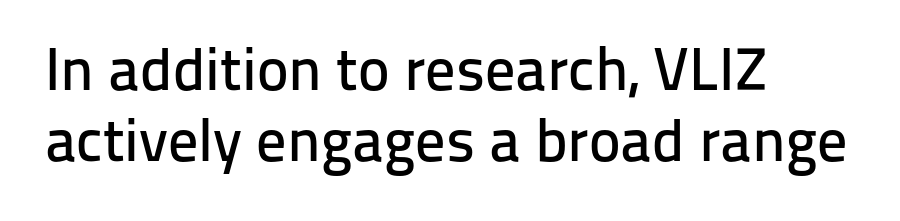
Q: Is the text italic (slanted)? A: No, it is upright.
Q: Is the typeface a serif or a sans-serif typeface? A: Sans-serif.
Q: Is the text underlined? A: No.
Q: How is the paragraph aligned? A: Left-aligned.
Q: Is the spacing between letters normal or unusually wide? A: Normal.
Q: Width (condensed, normal, or wide)? A: Normal.
Q: Stroke contrast? A: Low.
Q: x-height? A: Medium.
Q: Monospaced? A: No.
